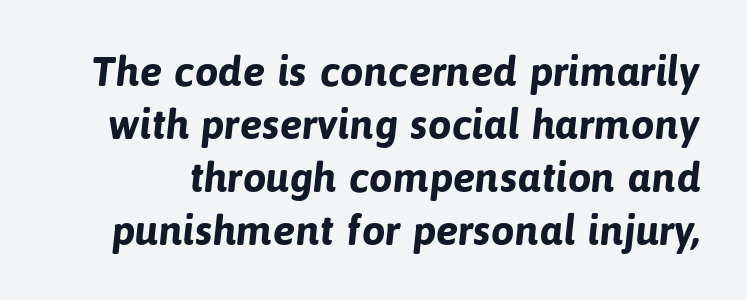
Caption: standard tracking, unaltered. Students, observe: this is what conventionally led text looks like. Decoration check: the copy has no underline. Serif or sans? Sans — the stroke terminals are bare.
